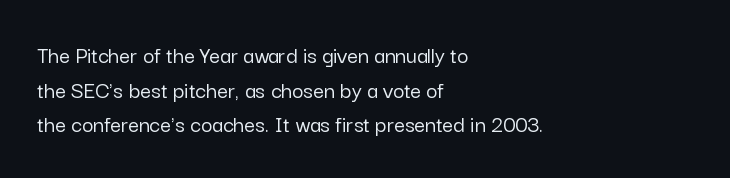
The compositor pushed each line to the left boundary. Compared with typical paragraphs, the rows here are spaced about the same. Here the glyphs are tracked normally, forming tight word shapes. Check the space under the baseline: it is left empty. You can tell it's not italic because the verticals are truly vertical.
